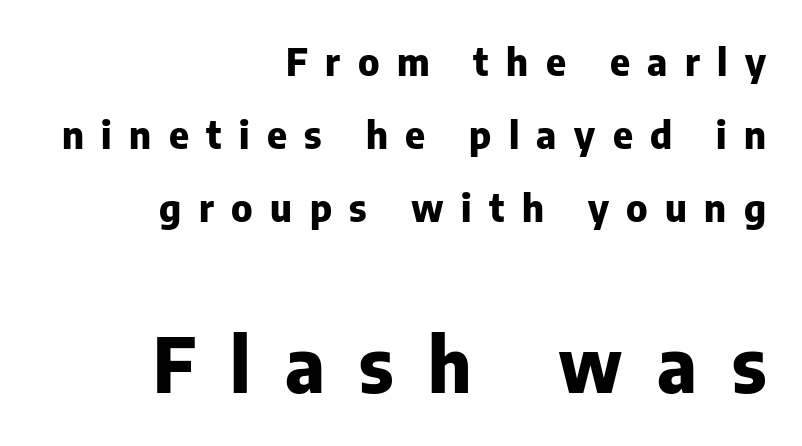
{"serif": "no", "italic": "no", "bold": "yes", "weight": "heavy", "width": "normal", "stroke_contrast": "low", "x_height": "medium", "monospaced": "no", "underline": "no", "align": "right", "line_spacing": "loose", "line_spacing_ratio": 1.92, "letter_spacing": "wide", "letter_spacing_em": 0.46, "larger_block": "second", "size_ratio": 1.97, "glyph_px": 75}
